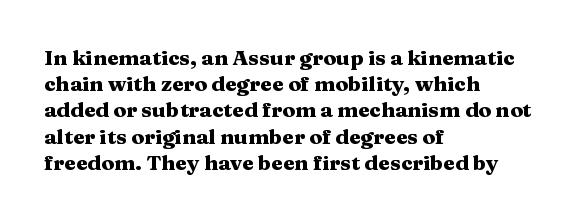
Q: Is the text bold? A: Yes.
Q: Is the text italic (slanted)? A: No, it is upright.
Q: Is the text underlined? A: No.
Q: How is the paragraph aligned? A: Left-aligned.
Q: Is the spacing between letters normal or unusually wide? A: Normal.
Q: Is the spacing between lines tight, normal or loose? A: Normal.
